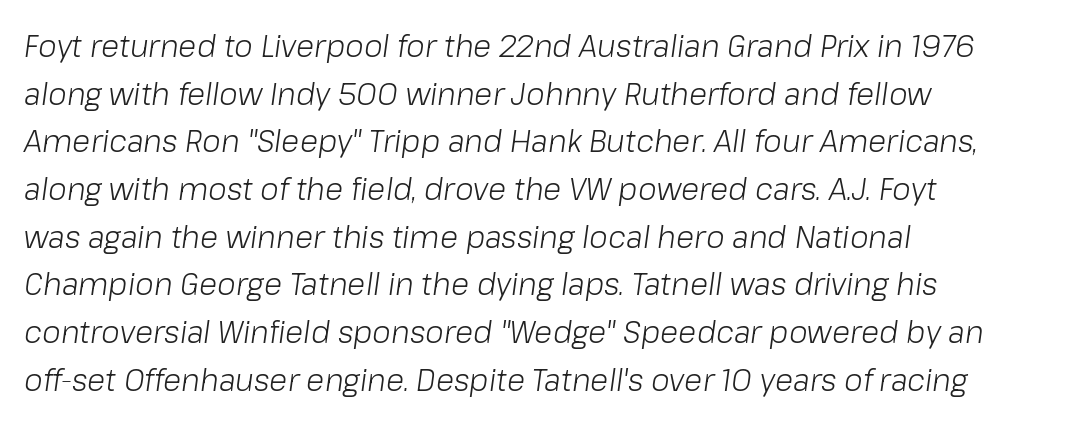
{"italic": "yes", "lean": "right", "slant_degrees": 8, "bold": "no", "weight": "light", "width": "normal", "stroke_contrast": "low", "x_height": "medium", "monospaced": "no", "underline": "no", "align": "left", "line_spacing": "normal", "line_spacing_ratio": 1.59, "letter_spacing": "normal", "letter_spacing_em": 0.0, "glyph_px": 30}
